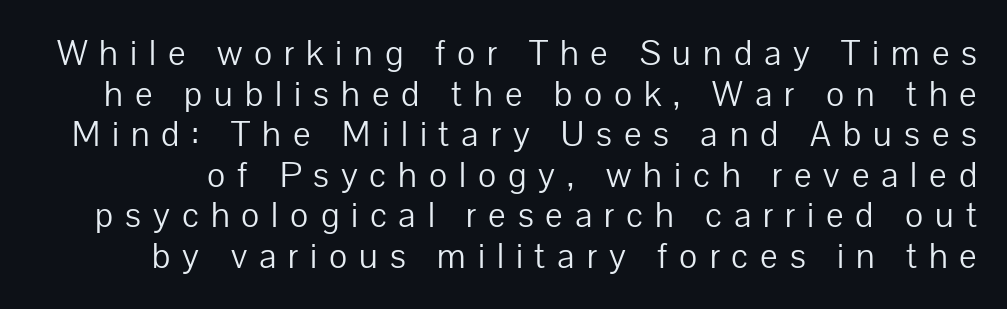
The image shows 35 px light sans-serif type, upright; set line spacing 1.16x, unusually wide letter spacing (+0.34 em), not underlined; low stroke contrast and a medium x-height.
